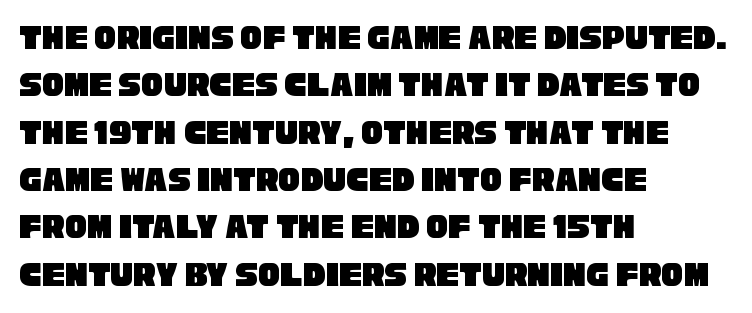
Q: Is the typeface a serif or a sans-serif typeface? A: Sans-serif.
Q: Is the text underlined? A: No.
Q: How is the paragraph aligned? A: Left-aligned.
Q: Is the spacing between letters normal or unusually wide? A: Normal.
Q: Is the spacing between lines tight, normal or loose? A: Normal.
Q: Width (condensed, normal, or wide)? A: Condensed.
Q: Stroke contrast? A: Low.
Q: x-height? A: Large.
Q: Monospaced? A: No.
